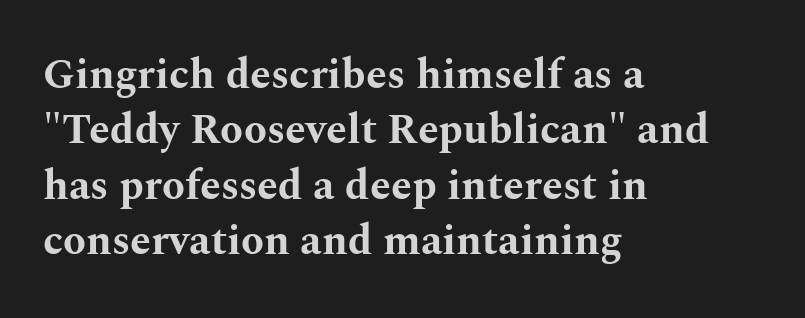
{"serif": "yes", "italic": "no", "bold": "yes", "weight": "bold", "width": "wide", "stroke_contrast": "medium", "x_height": "medium", "monospaced": "no", "underline": "no", "align": "left", "line_spacing": "normal", "line_spacing_ratio": 1.32, "letter_spacing": "normal", "letter_spacing_em": 0.0, "glyph_px": 42}
